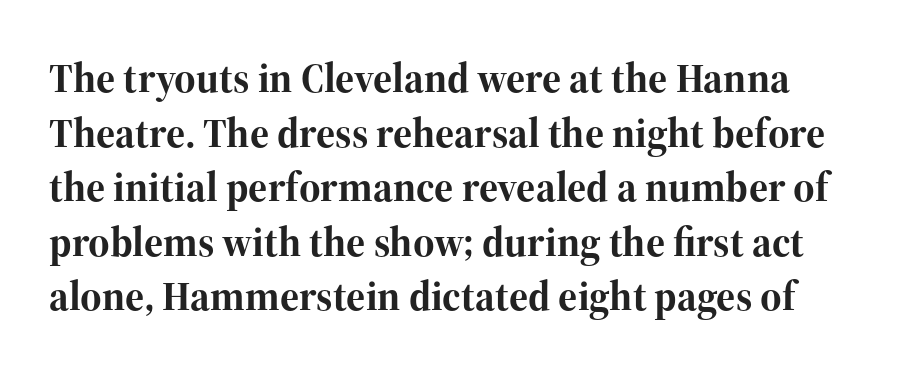
Q: Is the text bold? A: Yes.
Q: Is the text italic (slanted)? A: No, it is upright.
Q: Is the typeface a serif or a sans-serif typeface? A: Serif.
Q: Is the text underlined? A: No.
Q: Is the spacing between letters normal or unusually wide? A: Normal.
Q: Is the spacing between lines tight, normal or loose? A: Normal.
Q: Width (condensed, normal, or wide)? A: Normal.
Q: Stroke contrast? A: High.
Q: x-height? A: Medium.
Q: Monospaced? A: No.
